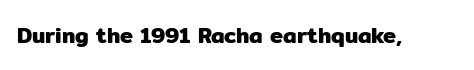
Tall strokes in this sample are plumb rather than angled. Short note: letters normally spaced. Lines of text with bare space underneath.
